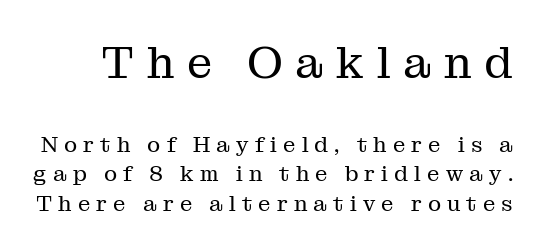
The image shows 45 px regular-weight serif type, upright; set normal line spacing (1.35x), unusually wide letter spacing (+0.28 em), not underlined; the first (top) block is 2.05x larger; medium stroke contrast and a medium x-height.
